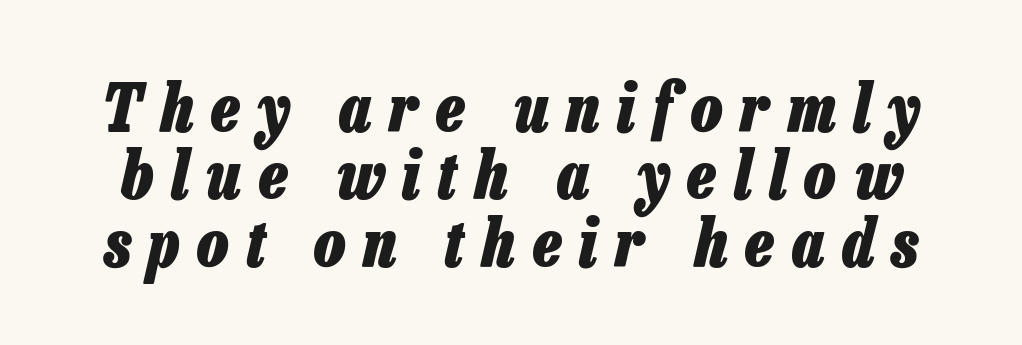
Tall strokes in this sample are angled rather than plumb. The letters are spread apart with noticeably loose tracking. Its strokes are broad and dark, the hallmark of bold type. The passage shown stacks its lines with hardly any gap. The passage shown is typed in a proportional face where columns would drift. Check the space under the baseline: it is left empty.
